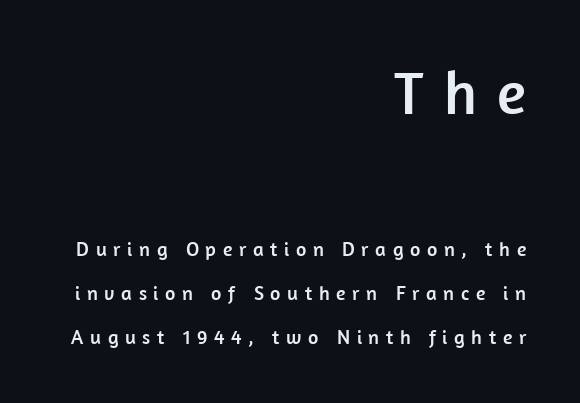
The image shows 61 px sans-serif type, upright; set right-aligned, loose line spacing (2.19x), unusually wide letter spacing (+0.33 em), not underlined; the first (top) block is 3.05x larger; low stroke contrast and a medium x-height.
